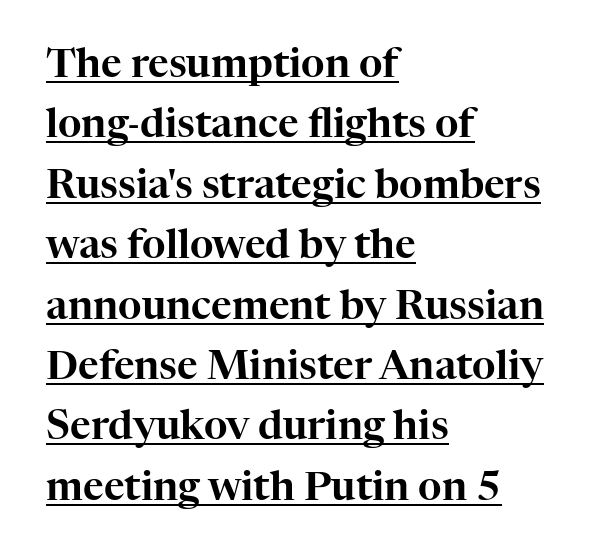
{"serif": "yes", "italic": "no", "width": "normal", "stroke_contrast": "high", "x_height": "medium", "monospaced": "no", "underline": "yes", "align": "left", "line_spacing": "normal", "line_spacing_ratio": 1.51, "letter_spacing": "normal", "letter_spacing_em": 0.0, "glyph_px": 40}
